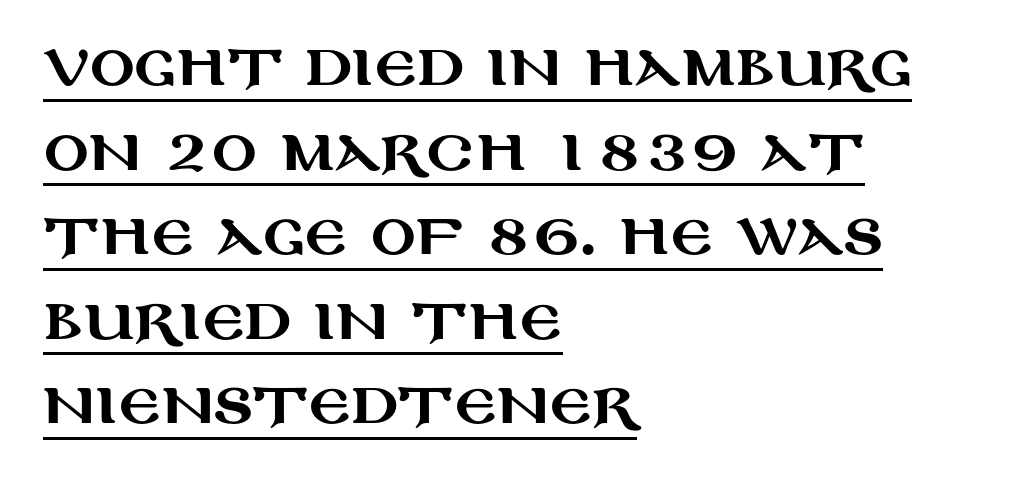
The image shows 56 px wide sans-serif type, upright; set left-aligned, normal line spacing (1.51x), normal letter spacing, underlined; medium stroke contrast and a large x-height.
